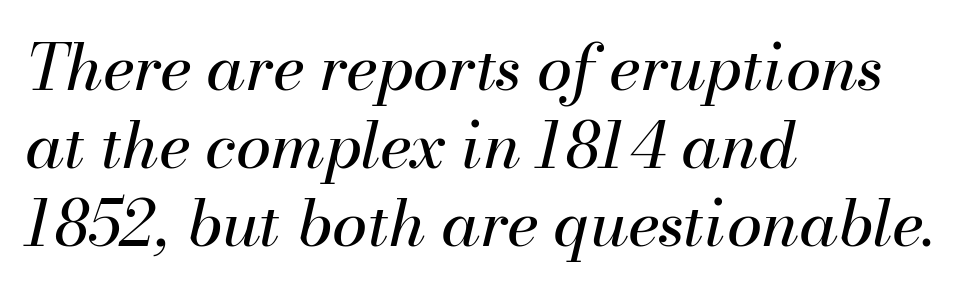
{"italic": "yes", "lean": "right", "slant_degrees": 13, "bold": "no", "weight": "regular", "width": "normal", "stroke_contrast": "medium", "x_height": "small", "monospaced": "no", "underline": "no", "align": "left", "line_spacing_ratio": 1.22, "letter_spacing": "normal", "letter_spacing_em": 0.0, "glyph_px": 64}
